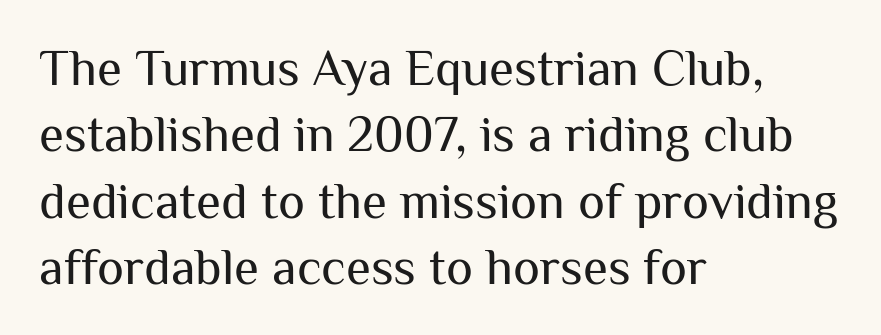
The image shows 51 px regular-weight sans-serif type, upright; set left-aligned, normal line spacing (1.3x), normal letter spacing, not underlined; medium stroke contrast and a medium x-height.
